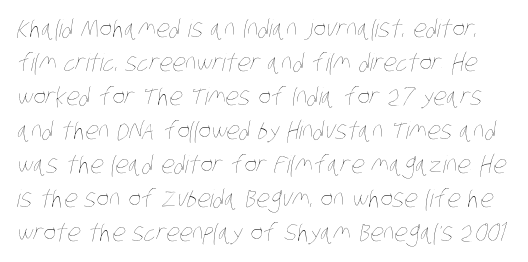
{"bold": "no", "underline": "no", "line_spacing": "normal", "line_spacing_ratio": 1.42, "letter_spacing": "normal", "letter_spacing_em": 0.0, "glyph_px": 24}
